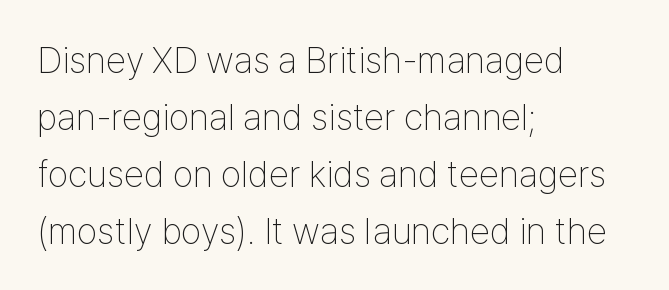
Q: Is the text bold? A: No.
Q: Is the text italic (slanted)? A: No, it is upright.
Q: Is the typeface a serif or a sans-serif typeface? A: Sans-serif.
Q: Is the text underlined? A: No.
Q: How is the paragraph aligned? A: Left-aligned.
Q: Is the spacing between letters normal or unusually wide? A: Normal.
Q: Is the spacing between lines tight, normal or loose? A: Normal.
Q: Width (condensed, normal, or wide)? A: Condensed.
Q: Stroke contrast? A: Low.
Q: x-height? A: Medium.
Q: Monospaced? A: No.
